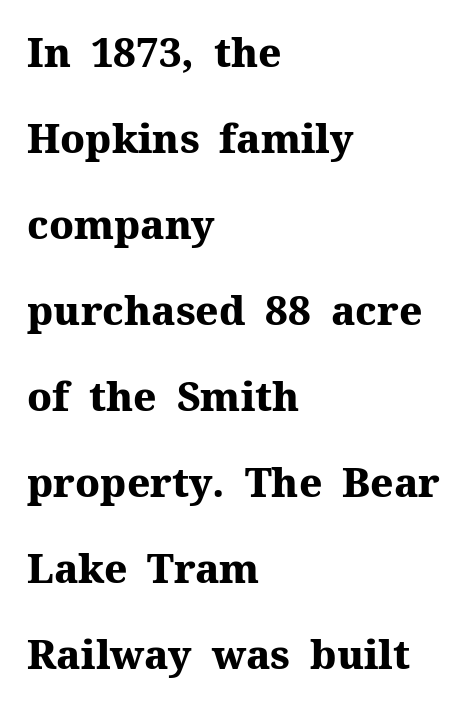
The image shows 40 px heavy serif type, upright; set left-aligned, loose line spacing (2.15x), normal letter spacing, not underlined; medium stroke contrast and a medium x-height.
